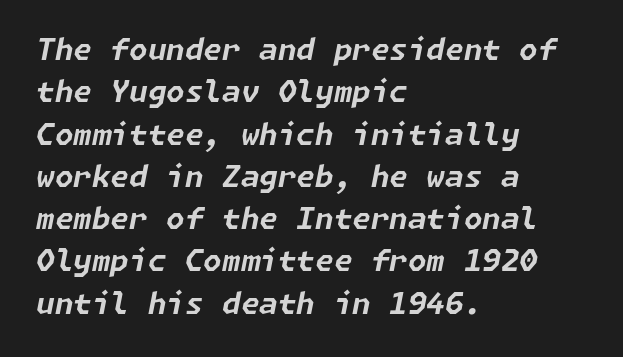
The image shows 30 px bold type, italic (leaning right); set left-aligned, normal line spacing (1.41x), normal letter spacing, not underlined; low stroke contrast and a medium x-height.
